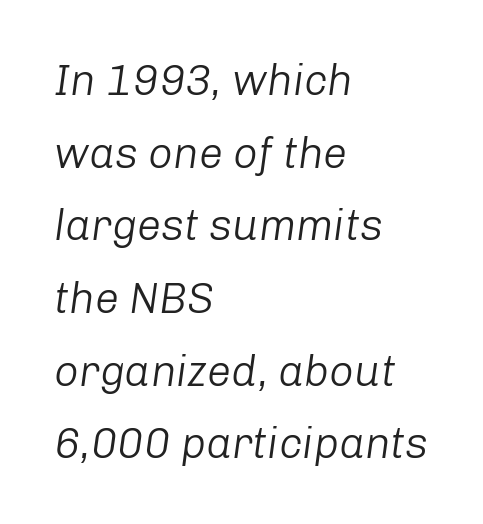
The image shows 43 px light type, italic (leaning right); set left-aligned, normal line spacing (1.69x), normal letter spacing, not underlined; low stroke contrast and a medium x-height.
